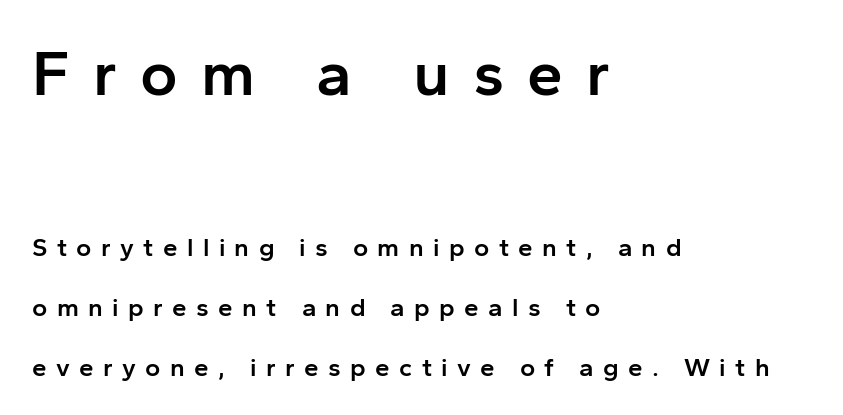
{"serif": "no", "italic": "no", "bold": "semi", "weight": "semibold", "width": "normal", "stroke_contrast": "low", "x_height": "medium", "monospaced": "no", "underline": "no", "align": "left", "line_spacing": "loose", "line_spacing_ratio": 2.3, "letter_spacing": "wide", "letter_spacing_em": 0.36, "larger_block": "first", "size_ratio": 2.46, "glyph_px": 64}
